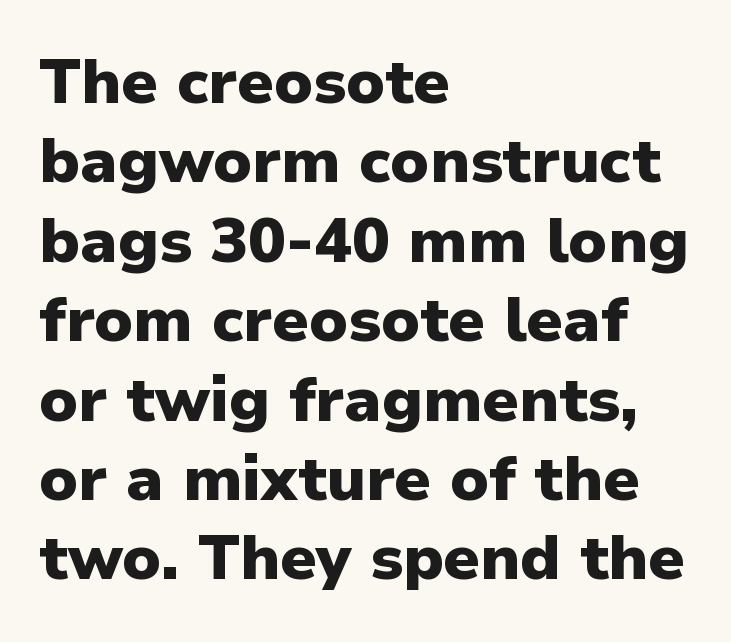
A typesetter would call this proportional, since set widths differ per character. The typeface chosen for these lines omits serifs. The setting favours the left margin, as ordinary paragraphs usually do. This is roman type, the default non-slanted kind. Tracking value appears to be zero — textbook default spacing.
